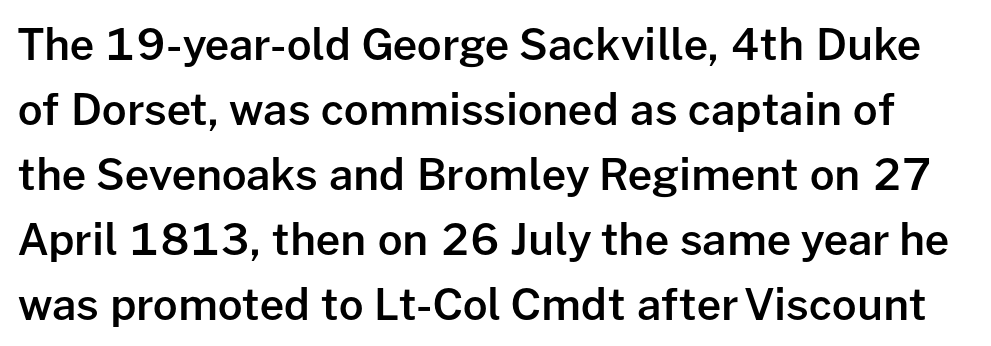
Q: Is the text bold? A: Semi-bold.
Q: Is the text italic (slanted)? A: No, it is upright.
Q: Is the typeface a serif or a sans-serif typeface? A: Sans-serif.
Q: Is the text underlined? A: No.
Q: Is the spacing between letters normal or unusually wide? A: Normal.
Q: Is the spacing between lines tight, normal or loose? A: Normal.
Q: Width (condensed, normal, or wide)? A: Normal.
Q: Stroke contrast? A: Low.
Q: x-height? A: Medium.
Q: Monospaced? A: No.
